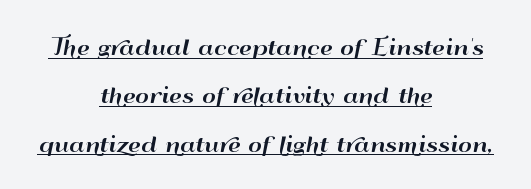
Q: Is the text italic (slanted)? A: Yes.
Q: Is the text underlined? A: Yes.
Q: How is the paragraph aligned? A: Centered.
Q: Is the spacing between letters normal or unusually wide? A: Normal.
Q: Is the spacing between lines tight, normal or loose? A: Loose.
